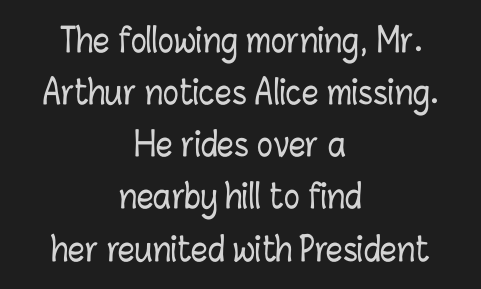
The image shows 33 px condensed type, upright; set centered, normal line spacing (1.58x), normal letter spacing, not underlined; low stroke contrast and a medium x-height.
